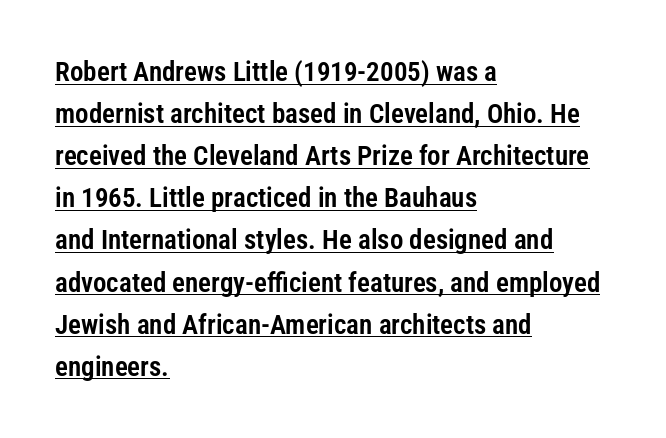
{"italic": "no", "underline": "yes", "align": "left", "line_spacing": "normal", "line_spacing_ratio": 1.56, "letter_spacing": "normal", "letter_spacing_em": 0.0, "glyph_px": 27}
